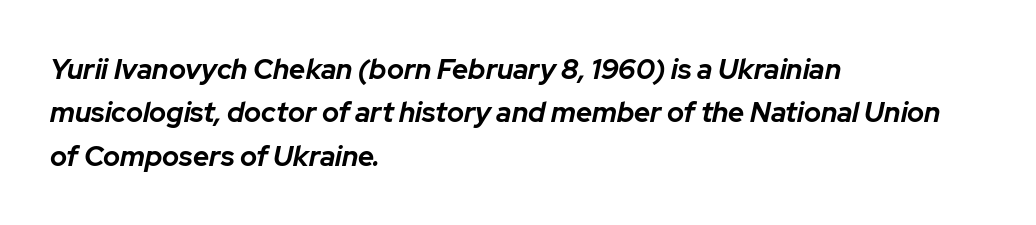
Do the characters align in a grid? No, the font is proportional. Does the weight exceed regular? Yes, all the way to bold. Horizontally, the lines are justified to the leading edge only. Honestly, there is no underline to notice here at all.
